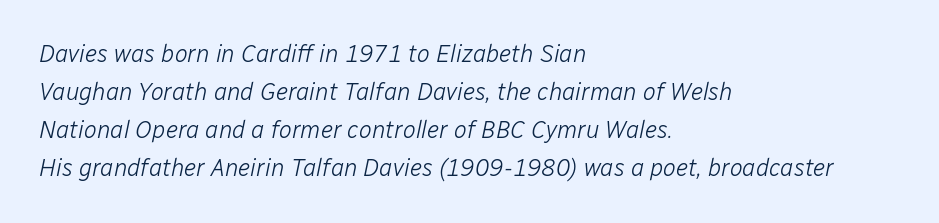
Q: Is the text bold? A: No.
Q: Is the text italic (slanted)? A: Yes, it leans right by about 12 degrees.
Q: Is the text underlined? A: No.
Q: How is the paragraph aligned? A: Left-aligned.
Q: Is the spacing between letters normal or unusually wide? A: Normal.
Q: Is the spacing between lines tight, normal or loose? A: Normal.
